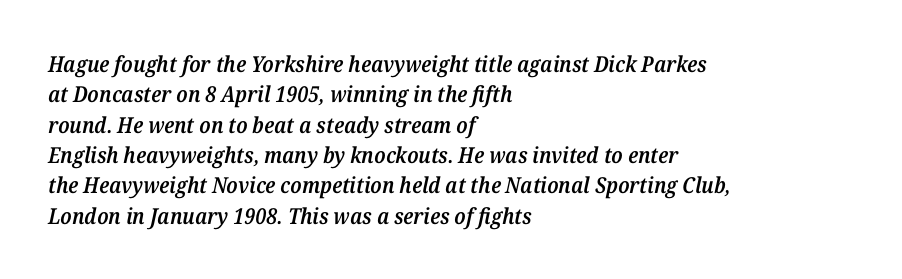
Q: Is the text bold? A: Semi-bold.
Q: Is the text italic (slanted)? A: Yes, it leans right by about 12 degrees.
Q: Is the text underlined? A: No.
Q: How is the paragraph aligned? A: Left-aligned.
Q: Is the spacing between letters normal or unusually wide? A: Normal.
Q: Is the spacing between lines tight, normal or loose? A: Normal.
